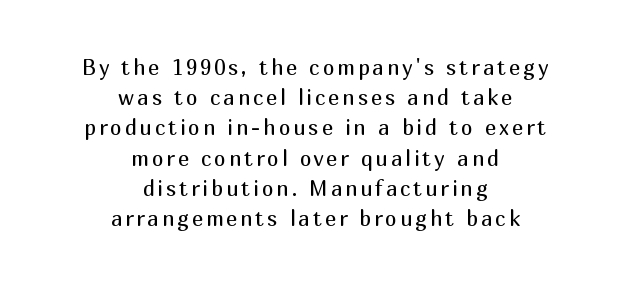
{"italic": "no", "bold": "no", "underline": "no", "align": "center", "line_spacing": "normal", "line_spacing_ratio": 1.44, "glyph_px": 21}
